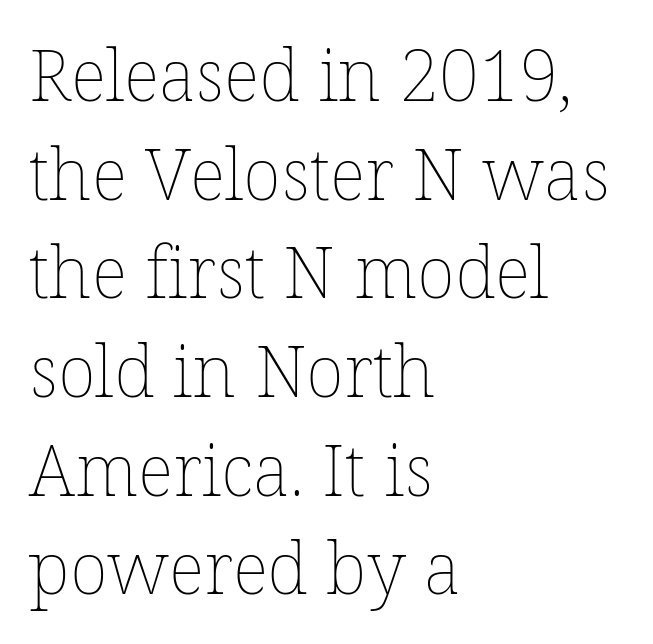
{"italic": "no", "bold": "no", "weight": "thin", "width": "normal", "stroke_contrast": "low", "x_height": "medium", "monospaced": "no", "underline": "no", "align": "left", "line_spacing": "normal", "line_spacing_ratio": 1.39, "letter_spacing": "normal", "letter_spacing_em": 0.0, "glyph_px": 71}
